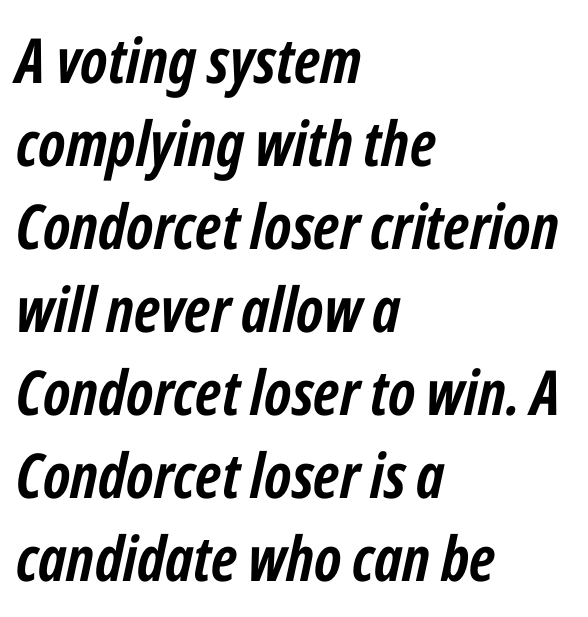
The rendering uses a moderate line-height, typical for paragraphs. The letters sit at their default tracking, neither squeezed nor spread. The lines in this sample share a left origin and differ only in where they stop. In terms of posture, this sample is oblique.
